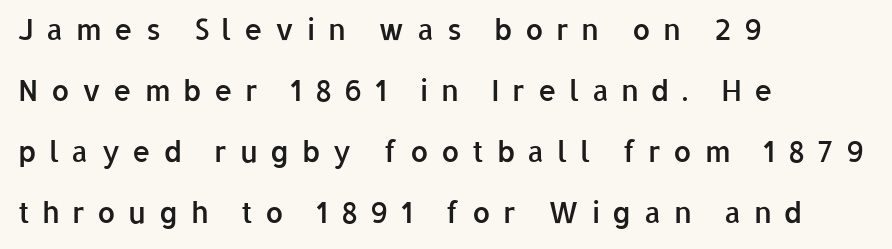
The image shows 29 px semibold sans-serif type, upright; set left-aligned, loose line spacing (2.1x), unusually wide letter spacing (+0.43 em), not underlined; low stroke contrast and a medium x-height.
